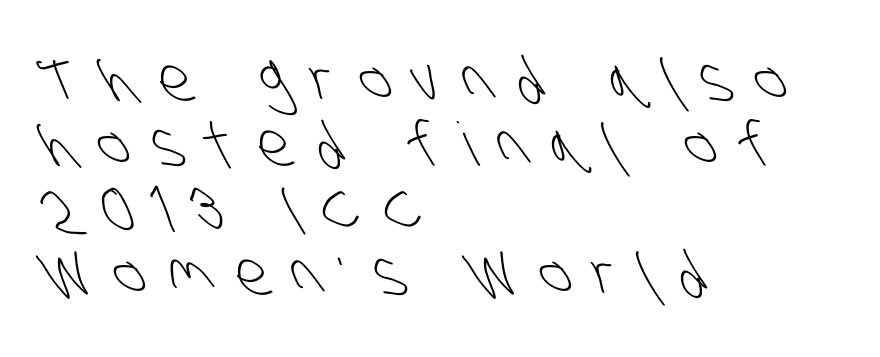
The image shows 60 px light, condensed sans-serif type; set left-aligned, tight line spacing (1.08x), unusually wide letter spacing (+0.39 em), not underlined; low stroke contrast and a large x-height.
